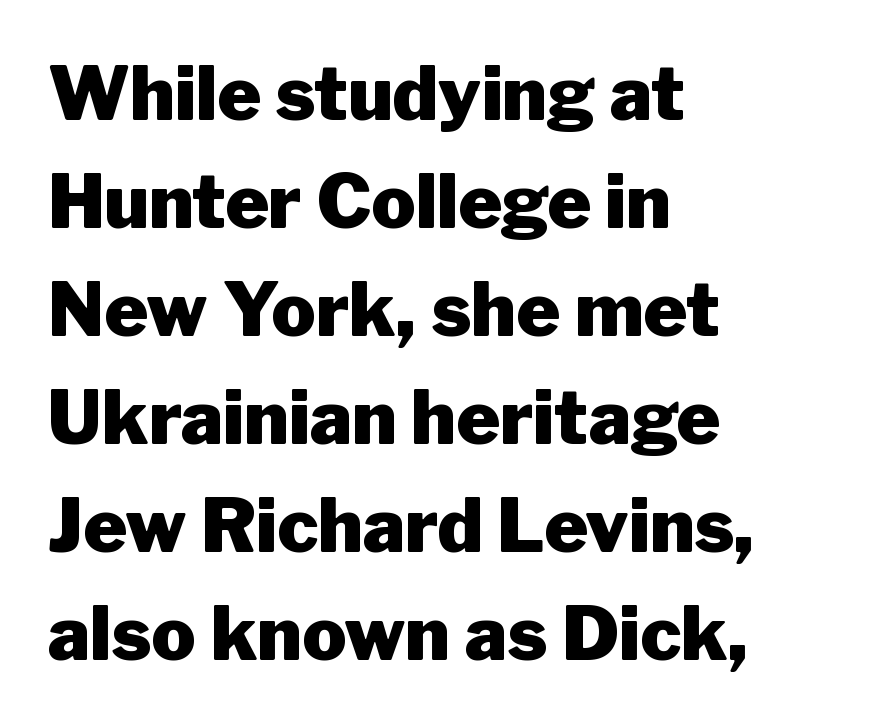
Q: Is the text bold? A: Yes.
Q: Is the text italic (slanted)? A: No, it is upright.
Q: Is the typeface a serif or a sans-serif typeface? A: Sans-serif.
Q: Is the text underlined? A: No.
Q: How is the paragraph aligned? A: Left-aligned.
Q: Is the spacing between letters normal or unusually wide? A: Normal.
Q: Is the spacing between lines tight, normal or loose? A: Normal.
Q: Width (condensed, normal, or wide)? A: Normal.
Q: Stroke contrast? A: Low.
Q: x-height? A: Medium.
Q: Monospaced? A: No.
